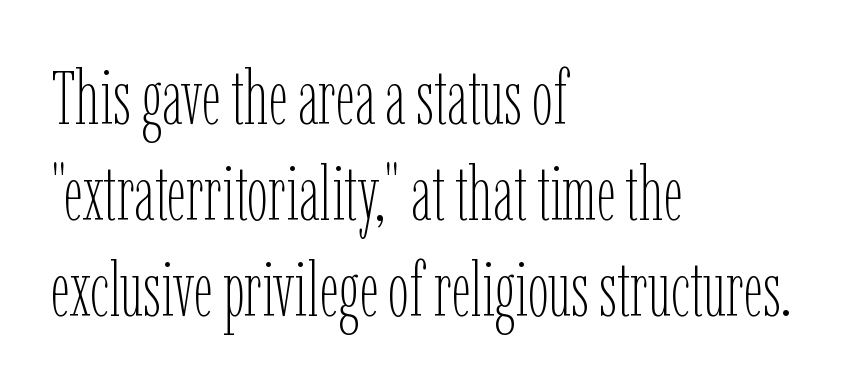
The image shows 76 px thin, condensed type, upright; set left-aligned, normal line spacing (1.26x), normal letter spacing, not underlined; low stroke contrast and a medium x-height.
